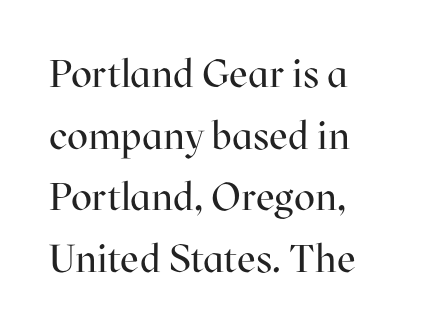
Caption: multi-line text, flush left, ragged right. Students, note that the glyphs here touch the page at normal intervals. Weight: not bold — regular or lighter. Regular leading. Proportional: the letters do not fall into vertical columns. Anything drawn beneath the words? Only blank space.
